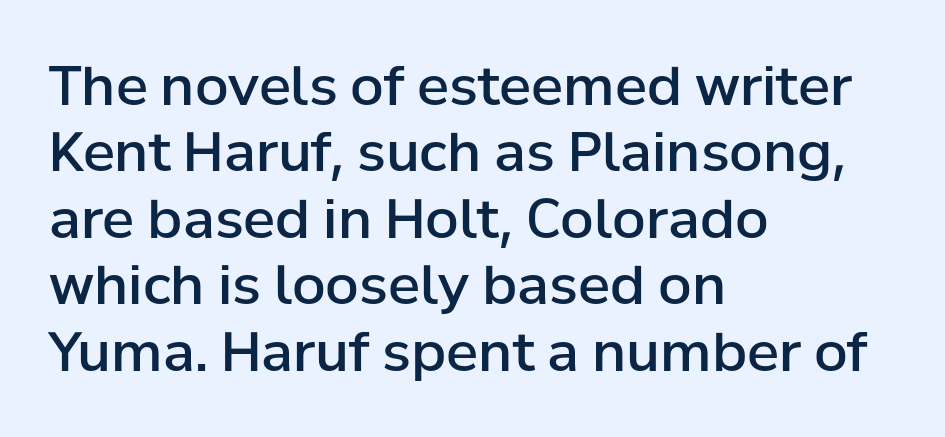
{"serif": "no", "italic": "no", "bold": "semi", "weight": "semibold", "width": "normal", "stroke_contrast": "low", "x_height": "medium", "monospaced": "no", "underline": "no", "align": "left", "line_spacing_ratio": 1.23, "letter_spacing": "normal", "letter_spacing_em": 0.0, "glyph_px": 54}
